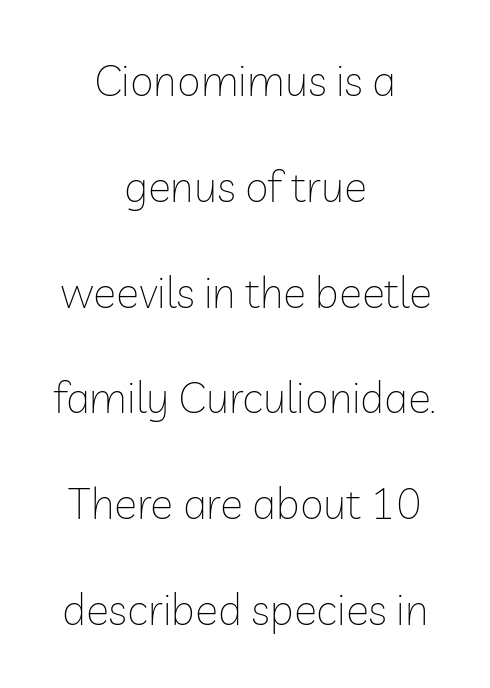
The image shows 43 px thin sans-serif type, upright; set centered, loose line spacing (2.46x), normal letter spacing, not underlined; low stroke contrast and a medium x-height.
